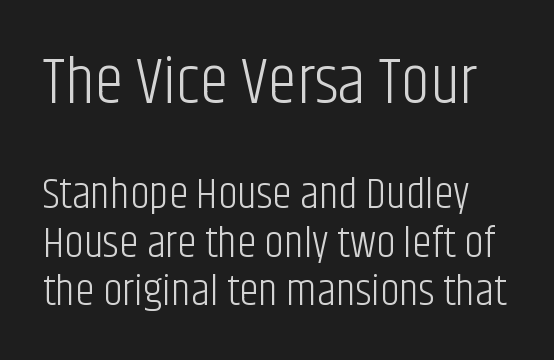
Q: Is the text bold? A: No.
Q: Is the text italic (slanted)? A: No, it is upright.
Q: Is the typeface a serif or a sans-serif typeface? A: Sans-serif.
Q: Is the text underlined? A: No.
Q: Is the spacing between letters normal or unusually wide? A: Normal.
Q: Is the spacing between lines tight, normal or loose? A: Tight.
Q: Which block of text is set in a larger size, the first (top) or the second (bottom)? A: The first (top) one.
Q: Width (condensed, normal, or wide)? A: Condensed.
Q: Stroke contrast? A: Low.
Q: x-height? A: Large.
Q: Monospaced? A: No.
